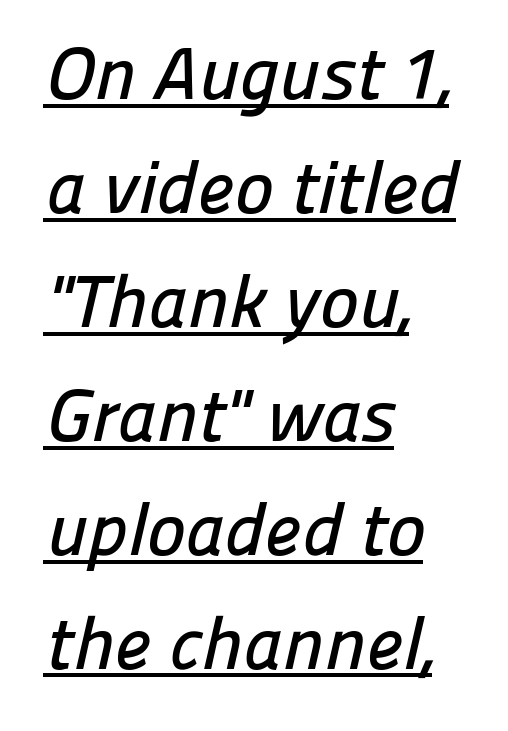
{"serif": "no", "width": "normal", "stroke_contrast": "low", "x_height": "medium", "monospaced": "no", "underline": "yes", "align": "left", "line_spacing": "normal", "line_spacing_ratio": 1.54, "letter_spacing": "normal", "letter_spacing_em": 0.0, "glyph_px": 74}
